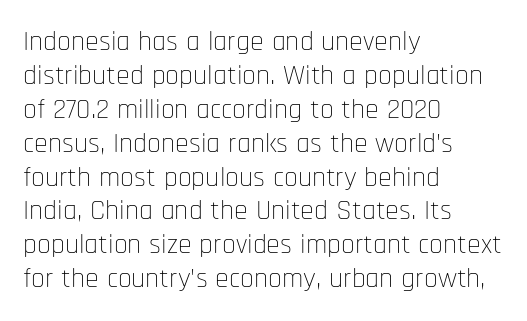
No heavy texture on the line: the type isn't bold. Each word holds together tightly as a unit, with standard inter-letter gaps. Here the designer chose a conventional face with non-uniform glyph widths. I'd call this a sans setting — the letters go barefoot. A typesetter would mark this as roman, not italic. No word sits above an underline.
